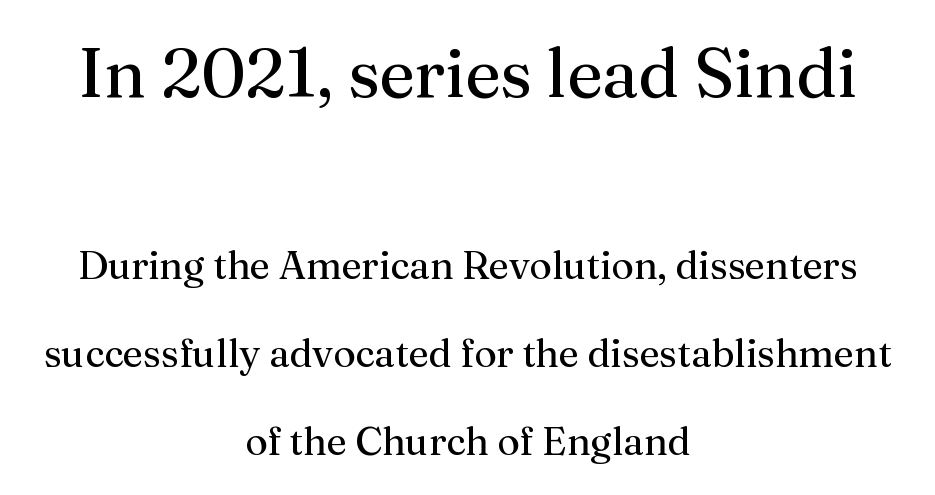
{"serif": "yes", "italic": "no", "bold": "no", "weight": "regular", "width": "normal", "stroke_contrast": "medium", "x_height": "medium", "monospaced": "no", "underline": "no", "align": "center", "line_spacing": "loose", "line_spacing_ratio": 2.26, "letter_spacing": "normal", "letter_spacing_em": 0.0, "larger_block": "first", "size_ratio": 1.77, "glyph_px": 69}
